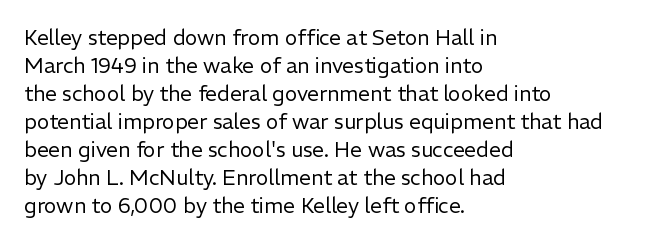
The image shows 21 px text type, upright; set left-aligned, normal line spacing (1.33x), normal letter spacing, not underlined.
